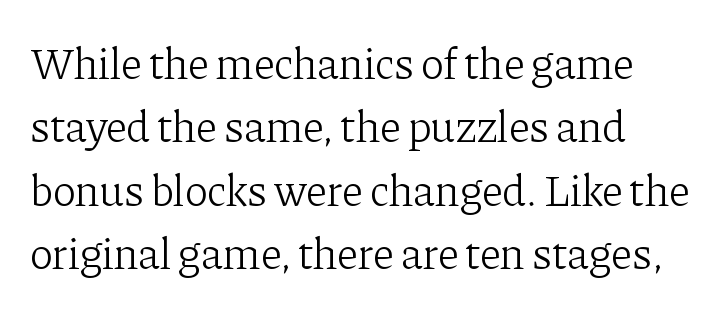
Q: Is the text bold? A: No.
Q: Is the text italic (slanted)? A: No, it is upright.
Q: Is the typeface a serif or a sans-serif typeface? A: Serif.
Q: Is the text underlined? A: No.
Q: How is the paragraph aligned? A: Left-aligned.
Q: Is the spacing between letters normal or unusually wide? A: Normal.
Q: Is the spacing between lines tight, normal or loose? A: Normal.
Q: Width (condensed, normal, or wide)? A: Normal.
Q: Stroke contrast? A: Low.
Q: x-height? A: Medium.
Q: Monospaced? A: No.
